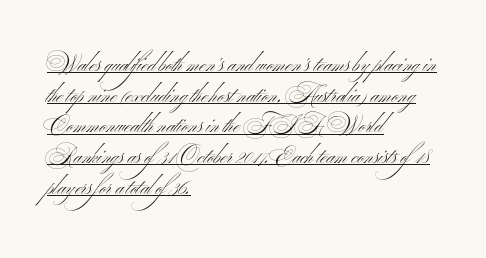
Nothing unusual about the tracking: characters are spaced as the font intends. A normal amount of white space separates one row of letters from the next. No heavy texture on the line: the type isn't bold.
